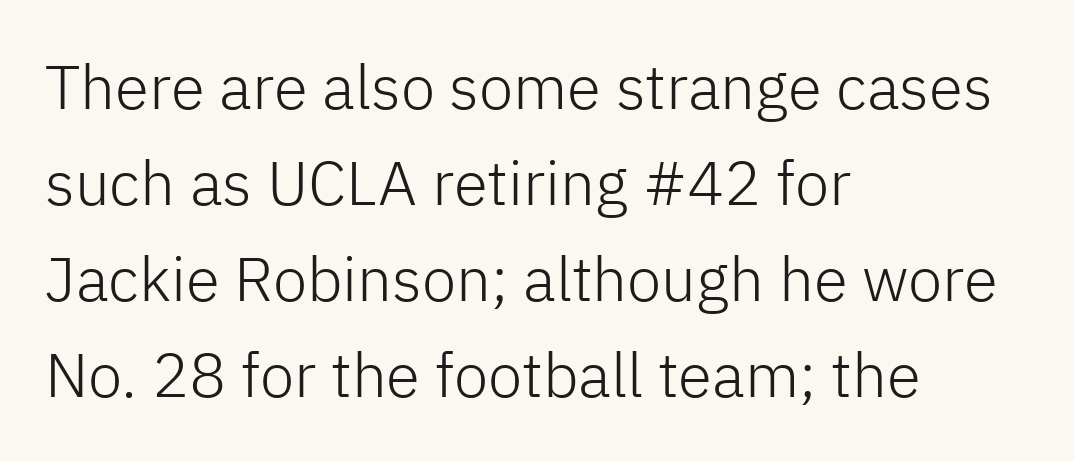
The image shows 62 px light sans-serif type, upright; set left-aligned, normal line spacing (1.55x), normal letter spacing, not underlined; low stroke contrast and a medium x-height.
